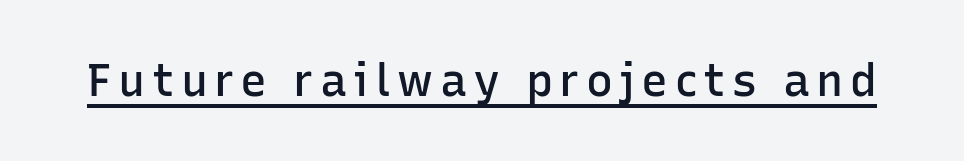
Q: Is the text bold? A: Semi-bold.
Q: Is the text italic (slanted)? A: No, it is upright.
Q: Is the typeface a serif or a sans-serif typeface? A: Sans-serif.
Q: Is the text underlined? A: Yes.
Q: Width (condensed, normal, or wide)? A: Normal.
Q: Stroke contrast? A: Low.
Q: x-height? A: Medium.
Q: Monospaced? A: No.
